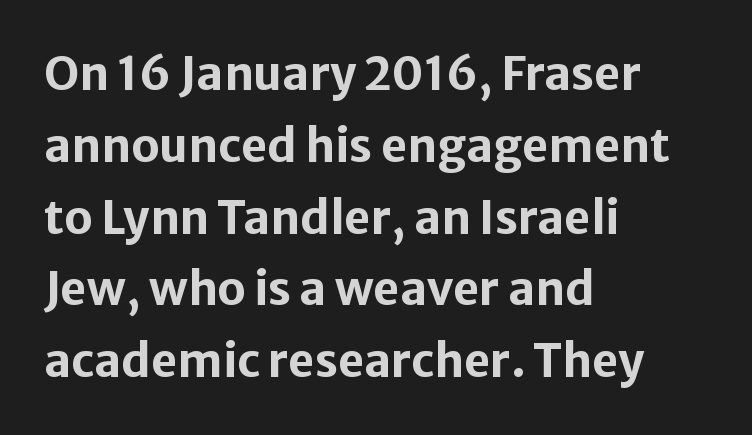
{"serif": "no", "italic": "no", "bold": "yes", "weight": "bold", "width": "normal", "stroke_contrast": "low", "x_height": "medium", "monospaced": "no", "underline": "no", "align": "left", "line_spacing": "normal", "line_spacing_ratio": 1.56, "letter_spacing": "normal", "letter_spacing_em": 0.0, "glyph_px": 46}
